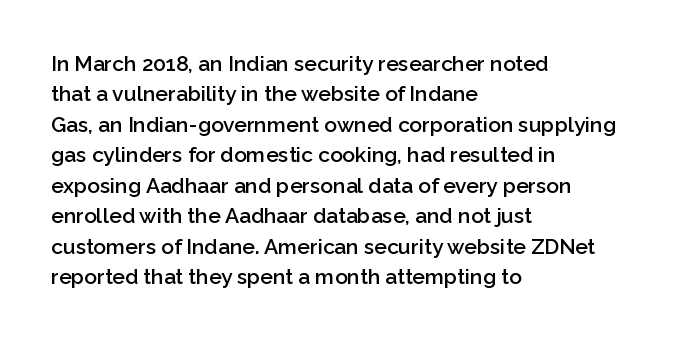
{"italic": "no", "bold": "semi", "underline": "no", "align": "left", "line_spacing": "normal", "line_spacing_ratio": 1.45, "letter_spacing": "normal", "letter_spacing_em": 0.0, "glyph_px": 21}
